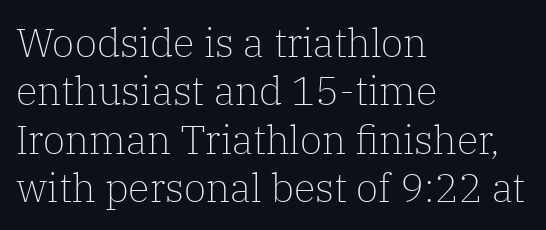
The image shows 40 px light serif type, upright; set left-aligned, line spacing 1.21x, normal letter spacing, not underlined; low stroke contrast and a medium x-height.
